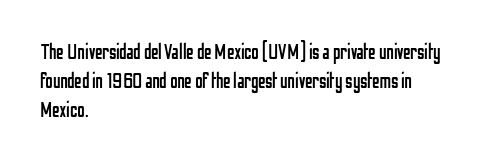
Q: Is the text bold? A: No.
Q: Is the text italic (slanted)? A: No, it is upright.
Q: Is the text underlined? A: No.
Q: How is the paragraph aligned? A: Left-aligned.
Q: Is the spacing between letters normal or unusually wide? A: Normal.
Q: Is the spacing between lines tight, normal or loose? A: Normal.
